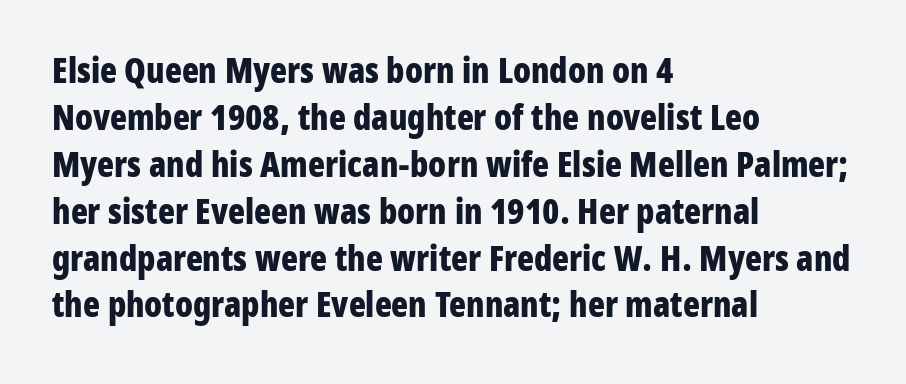
The image shows 35 px bold, condensed sans-serif type, upright; set left-aligned, normal line spacing (1.34x), normal letter spacing, not underlined; low stroke contrast and a medium x-height.
